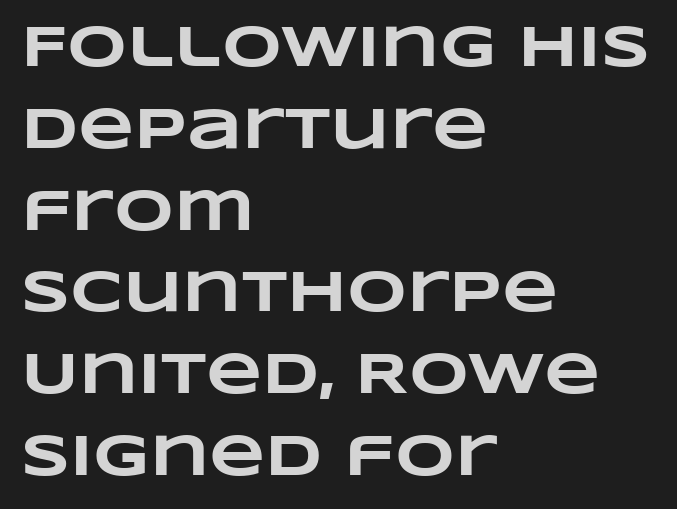
How would I describe the line gaps? Plain and ordinary. Nobody drew a line under any word here. Line starts are locked; line ends wander. Summary of weight: heavy, a full bold. Between one letter and the next there's only the usual sliver of space. Looks like regular typesetting: each glyph gets only the width it needs.
